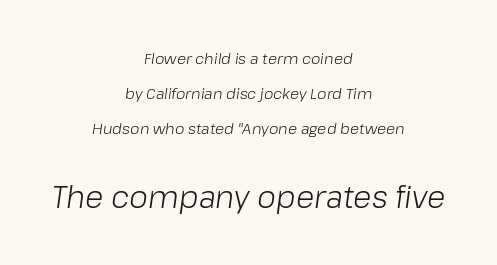
{"italic": "yes", "lean": "right", "slant_degrees": 8, "bold": "no", "weight": "light", "width": "normal", "stroke_contrast": "low", "x_height": "medium", "monospaced": "no", "underline": "no", "align": "center", "line_spacing": "loose", "line_spacing_ratio": 2.32, "letter_spacing": "normal", "letter_spacing_em": 0.0, "larger_block": "second", "size_ratio": 2.0, "glyph_px": 30}
